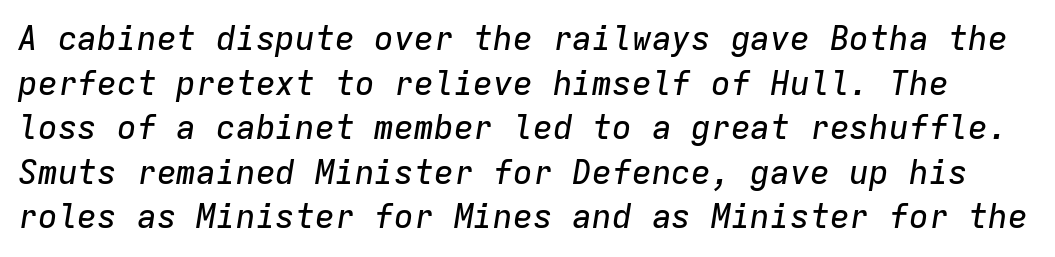
{"italic": "yes", "lean": "right", "slant_degrees": 9, "width": "normal", "stroke_contrast": "low", "x_height": "medium", "monospaced": "yes", "underline": "no", "line_spacing": "normal", "line_spacing_ratio": 1.35, "letter_spacing": "normal", "letter_spacing_em": 0.0, "glyph_px": 33}
